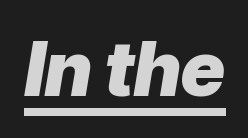
The image shows 75 px heavy type, italic (leaning right); set normal letter spacing, underlined; low stroke contrast and a medium x-height.
